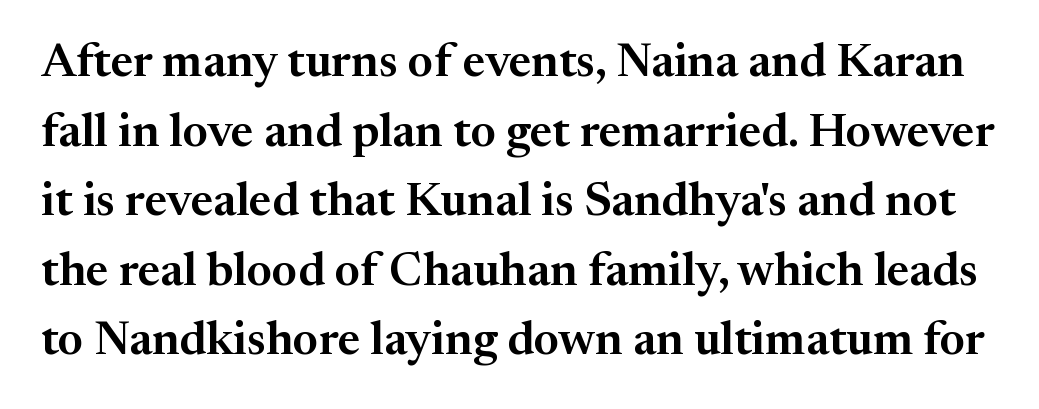
The image shows 47 px serif type, upright; set normal line spacing (1.48x), normal letter spacing, not underlined; medium stroke contrast and a medium x-height.
